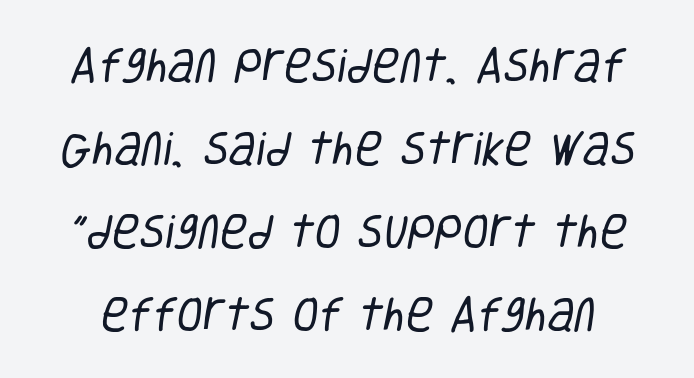
The face looks like a standard text weight, possibly lighter. How would I describe the line gaps? Wide and relaxed. The passage shown is not underscored anywhere. The passage shown is typed in a proportional face where columns would drift.
